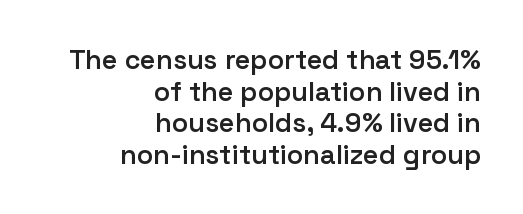
The image shows 27 px text type, upright; set right-aligned, line spacing 1.17x, normal letter spacing, not underlined.
